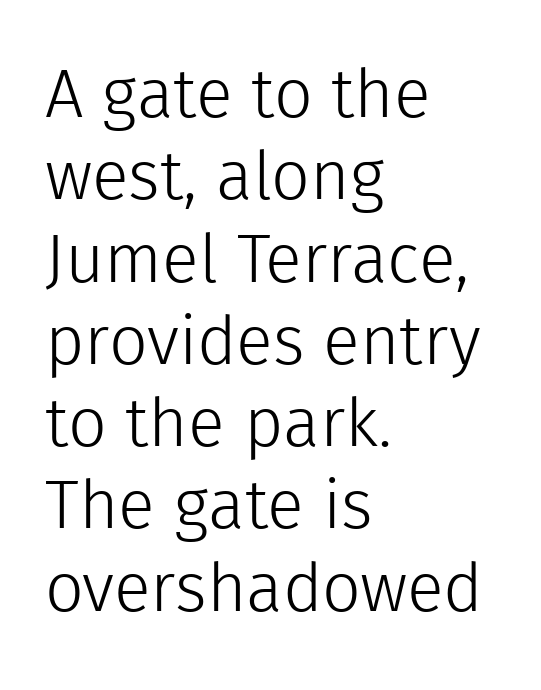
{"serif": "no", "italic": "no", "bold": "no", "weight": "light", "width": "normal", "x_height": "medium", "monospaced": "no", "underline": "no", "align": "left", "line_spacing_ratio": 1.21, "letter_spacing": "normal", "letter_spacing_em": 0.0, "glyph_px": 68}
